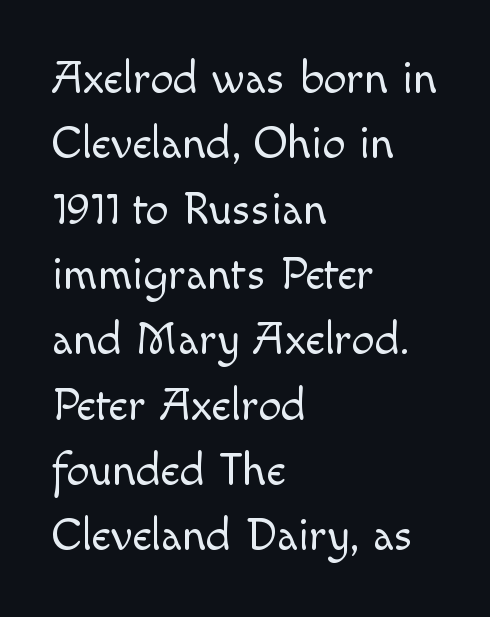
Q: Is the text bold? A: No.
Q: Is the text italic (slanted)? A: No, it is upright.
Q: Is the typeface a serif or a sans-serif typeface? A: Sans-serif.
Q: Is the text underlined? A: No.
Q: How is the paragraph aligned? A: Left-aligned.
Q: Is the spacing between letters normal or unusually wide? A: Normal.
Q: Is the spacing between lines tight, normal or loose? A: Normal.
Q: Width (condensed, normal, or wide)? A: Normal.
Q: x-height? A: Small.
Q: Monospaced? A: No.
